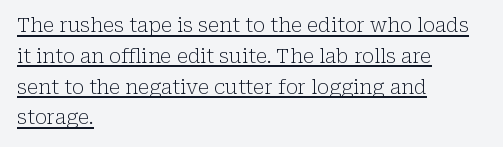
This sample keeps an unexceptional amount of space between lines. No extra ink here — the face is not bold. A classic flush-left, rag-right setting is used for this passage. In terms of letterspacing, this is plain default setting.
